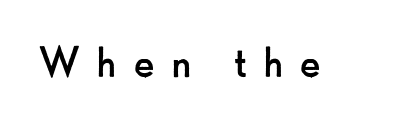
Q: Is the text bold? A: No.
Q: Is the text italic (slanted)? A: No, it is upright.
Q: Is the typeface a serif or a sans-serif typeface? A: Sans-serif.
Q: Is the text underlined? A: No.
Q: Is the spacing between letters normal or unusually wide? A: Unusually wide.
Q: Width (condensed, normal, or wide)? A: Normal.
Q: Stroke contrast? A: Low.
Q: x-height? A: Small.
Q: Monospaced? A: No.
